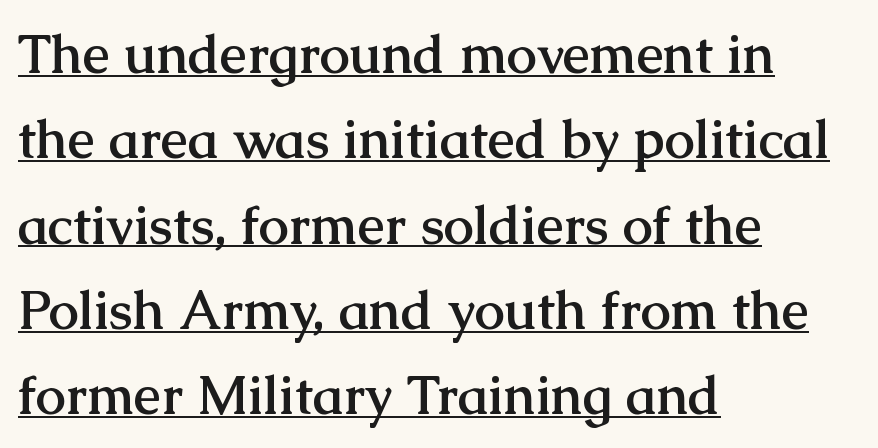
What kind of face is this? One with serifs. These characters rest on top of a visible drawn line. The lines in this sample share a left origin and differ only in where they stop. Nothing unusual about the tracking: characters are spaced as the font intends. A typesetter would call this leading conventional body-copy spacing. You could not count columns in this text — the font is proportionally spaced.
